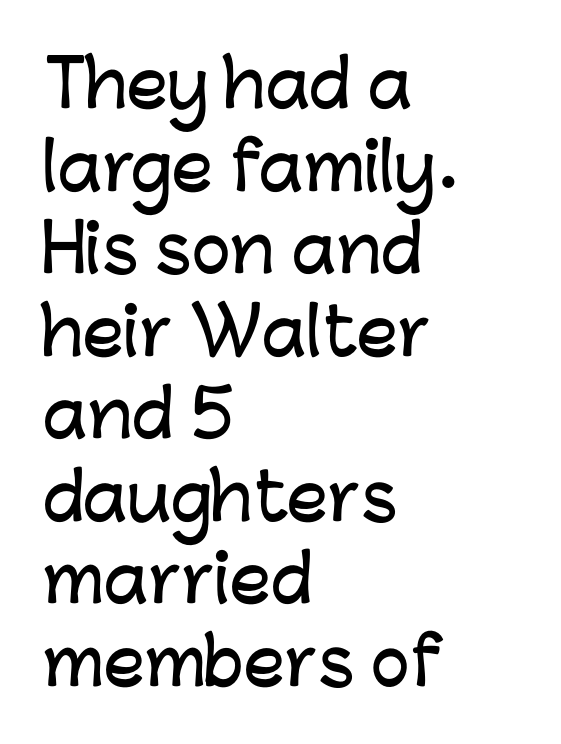
Q: Is the text italic (slanted)? A: No, it is upright.
Q: Is the typeface a serif or a sans-serif typeface? A: Sans-serif.
Q: Is the text underlined? A: No.
Q: How is the paragraph aligned? A: Left-aligned.
Q: Is the spacing between letters normal or unusually wide? A: Normal.
Q: Is the spacing between lines tight, normal or loose? A: Normal.
Q: Width (condensed, normal, or wide)? A: Normal.
Q: Stroke contrast? A: Low.
Q: x-height? A: Medium.
Q: Monospaced? A: No.
